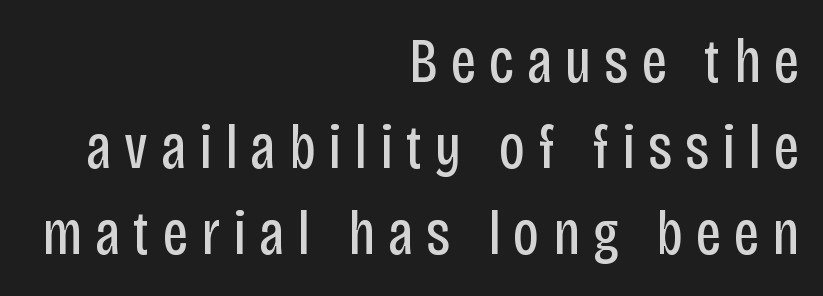
The image shows 62 px regular-weight, condensed sans-serif type, upright; set right-aligned, normal line spacing (1.39x), unusually wide letter spacing (+0.21 em), not underlined; low stroke contrast and a large x-height.
